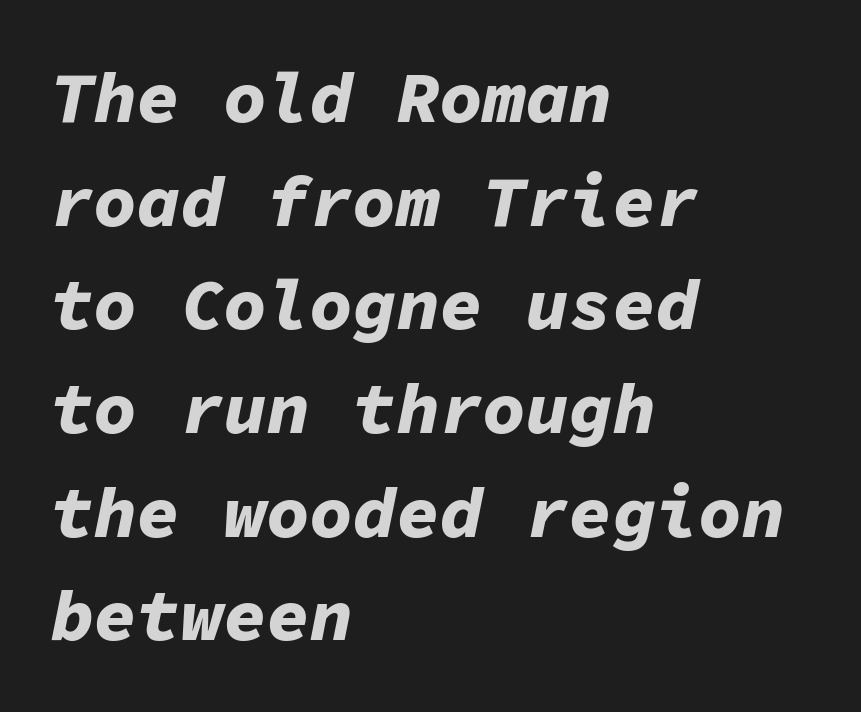
Q: Is the text bold? A: Yes.
Q: Is the text italic (slanted)? A: Yes, it leans right by about 11 degrees.
Q: Is the text underlined? A: No.
Q: How is the paragraph aligned? A: Left-aligned.
Q: Is the spacing between letters normal or unusually wide? A: Normal.
Q: Is the spacing between lines tight, normal or loose? A: Normal.
Q: Width (condensed, normal, or wide)? A: Normal.
Q: Stroke contrast? A: Low.
Q: x-height? A: Medium.
Q: Monospaced? A: Yes.
